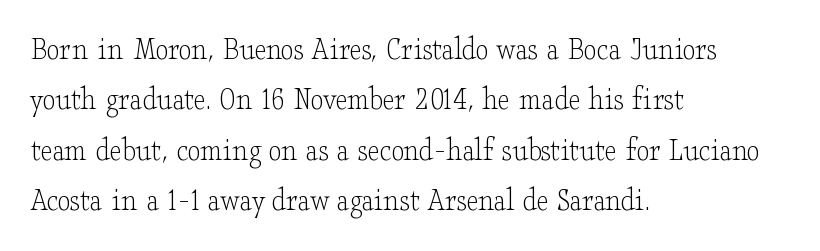
Q: Is the text bold? A: No.
Q: Is the text italic (slanted)? A: No, it is upright.
Q: Is the typeface a serif or a sans-serif typeface? A: Serif.
Q: Is the text underlined? A: No.
Q: How is the paragraph aligned? A: Left-aligned.
Q: Is the spacing between letters normal or unusually wide? A: Normal.
Q: Is the spacing between lines tight, normal or loose? A: Normal.
Q: Width (condensed, normal, or wide)? A: Wide.
Q: Stroke contrast? A: Low.
Q: x-height? A: Small.
Q: Monospaced? A: No.
